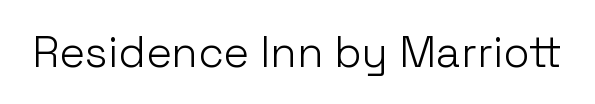
The image shows 43 px light sans-serif type, upright; set normal letter spacing, not underlined; low stroke contrast and a medium x-height.
